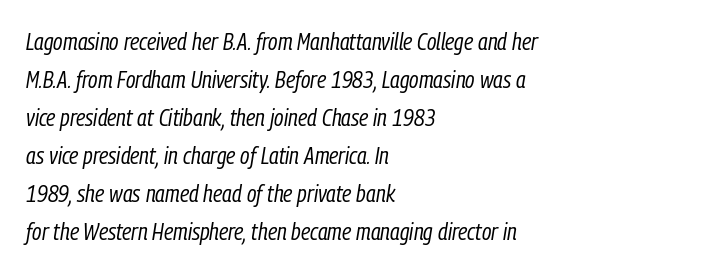
Q: Is the text bold? A: No.
Q: Is the text italic (slanted)? A: Yes, it leans right by about 9 degrees.
Q: Is the text underlined? A: No.
Q: How is the paragraph aligned? A: Left-aligned.
Q: Is the spacing between letters normal or unusually wide? A: Normal.
Q: Is the spacing between lines tight, normal or loose? A: Normal.
